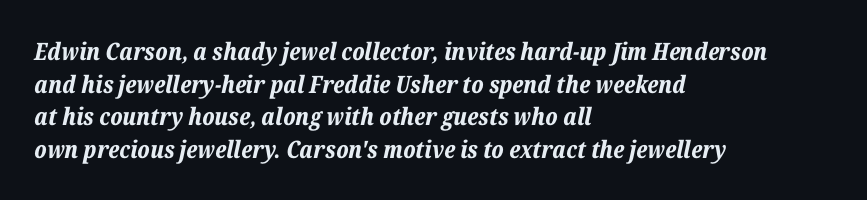
Q: Is the text bold? A: Yes.
Q: Is the text italic (slanted)? A: Yes, it leans right by about 12 degrees.
Q: Is the text underlined? A: No.
Q: How is the paragraph aligned? A: Left-aligned.
Q: Is the spacing between letters normal or unusually wide? A: Normal.
Q: Is the spacing between lines tight, normal or loose? A: Normal.
